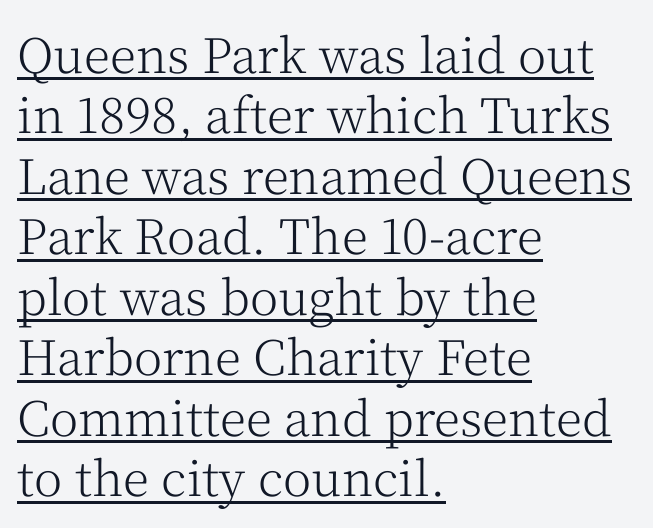
Q: Is the text bold? A: No.
Q: Is the text italic (slanted)? A: No, it is upright.
Q: Is the typeface a serif or a sans-serif typeface? A: Serif.
Q: Is the text underlined? A: Yes.
Q: How is the paragraph aligned? A: Left-aligned.
Q: Is the spacing between letters normal or unusually wide? A: Normal.
Q: Is the spacing between lines tight, normal or loose? A: Normal.
Q: Width (condensed, normal, or wide)? A: Normal.
Q: Stroke contrast? A: Medium.
Q: x-height? A: Medium.
Q: Monospaced? A: No.
